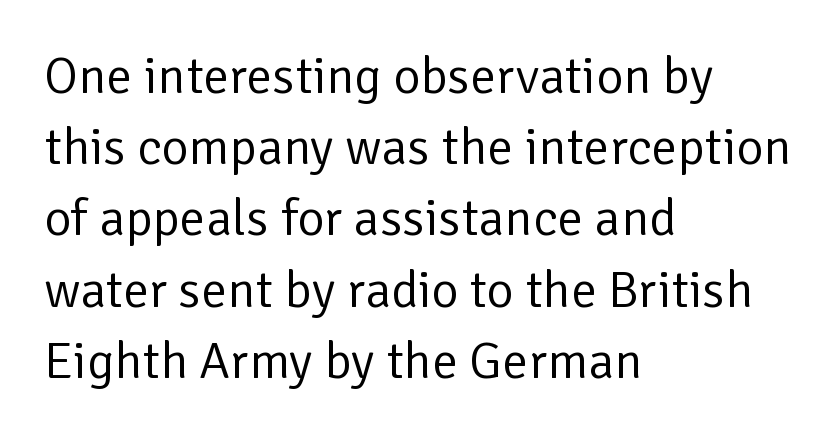
{"serif": "no", "italic": "no", "bold": "no", "weight": "regular", "width": "normal", "stroke_contrast": "low", "x_height": "medium", "monospaced": "no", "underline": "no", "align": "left", "line_spacing": "normal", "line_spacing_ratio": 1.37, "letter_spacing": "normal", "letter_spacing_em": 0.0, "glyph_px": 52}
